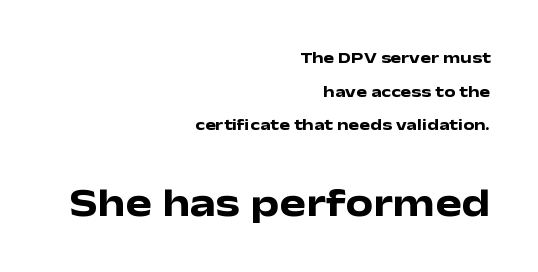
Q: Is the text bold? A: Yes.
Q: Is the text italic (slanted)? A: No, it is upright.
Q: Is the typeface a serif or a sans-serif typeface? A: Sans-serif.
Q: Is the text underlined? A: No.
Q: How is the paragraph aligned? A: Right-aligned.
Q: Is the spacing between letters normal or unusually wide? A: Normal.
Q: Is the spacing between lines tight, normal or loose? A: Loose.
Q: Which block of text is set in a larger size, the first (top) or the second (bottom)? A: The second (bottom) one.
Q: Width (condensed, normal, or wide)? A: Wide.
Q: Stroke contrast? A: Low.
Q: x-height? A: Medium.
Q: Monospaced? A: No.
